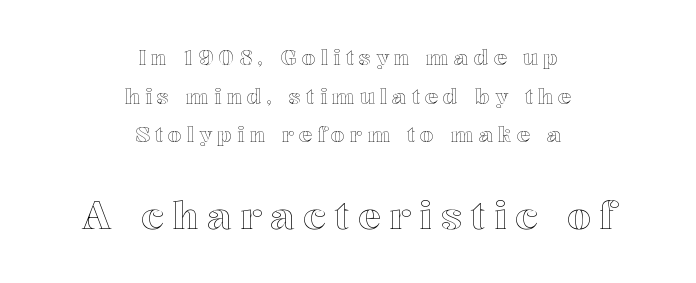
{"italic": "no", "width": "normal", "x_height": "medium", "monospaced": "no", "underline": "no", "align": "center", "line_spacing_ratio": 1.76, "letter_spacing": "wide", "letter_spacing_em": 0.23, "larger_block": "second", "size_ratio": 1.73, "glyph_px": 38}
